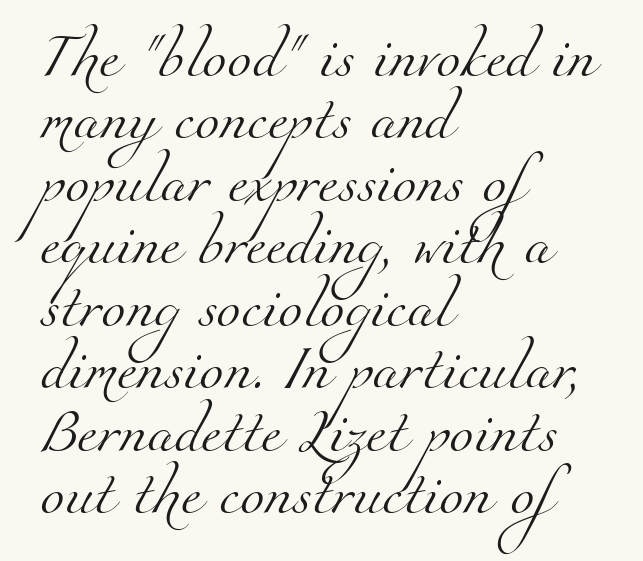
{"serif": "yes", "bold": "no", "weight": "light", "width": "normal", "stroke_contrast": "medium", "x_height": "small", "monospaced": "no", "underline": "no", "align": "left", "line_spacing": "normal", "line_spacing_ratio": 1.42, "letter_spacing": "normal", "letter_spacing_em": 0.0, "glyph_px": 44}
